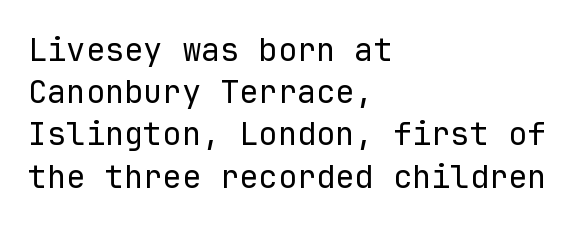
The image shows 32 px regular-weight sans-serif type, upright, monospaced; set left-aligned, normal line spacing (1.32x), normal letter spacing, not underlined; low stroke contrast and a medium x-height.
